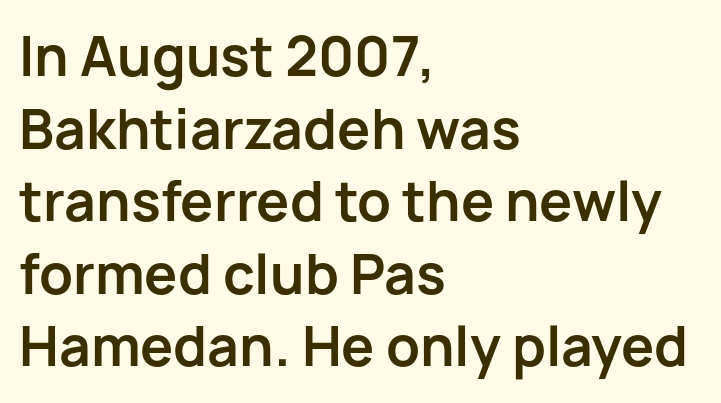
{"serif": "no", "italic": "no", "bold": "yes", "weight": "bold", "width": "normal", "stroke_contrast": "low", "x_height": "medium", "monospaced": "no", "underline": "no", "align": "left", "line_spacing": "normal", "line_spacing_ratio": 1.37, "letter_spacing": "normal", "letter_spacing_em": 0.0, "glyph_px": 53}
